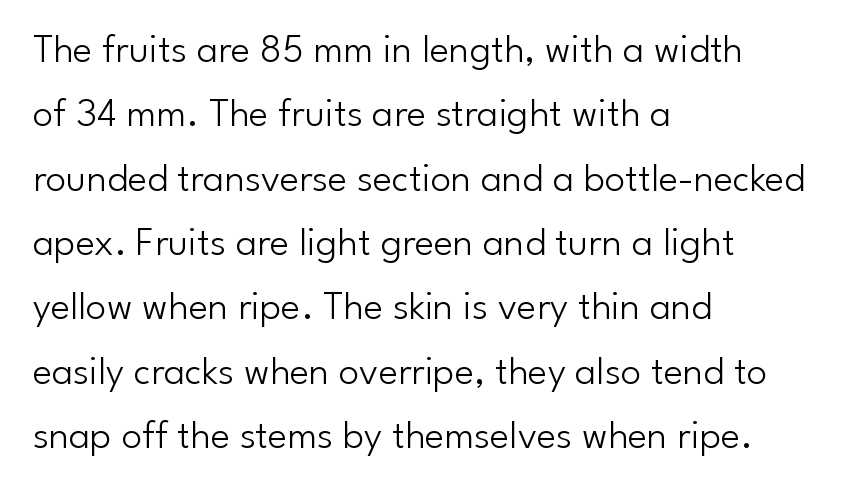
The image shows 41 px light sans-serif type, upright; set left-aligned, normal line spacing (1.57x), normal letter spacing, not underlined; low stroke contrast and a small x-height.
